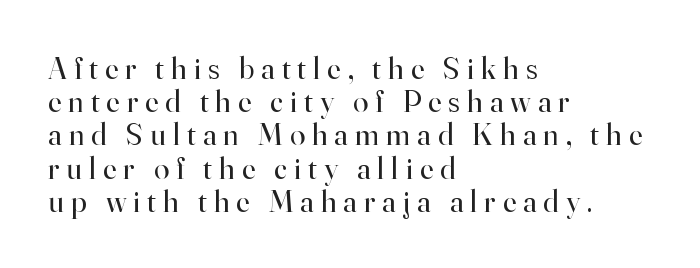
Each new line begins almost immediately beneath the previous one. Type without underlining. If you drew a line through each stem, it would be perfectly vertical. Left-aligned paragraph, ragged on the right. Between one letter and the next there's a generous, obvious gap. The passage shown is typeset with a serif family.
